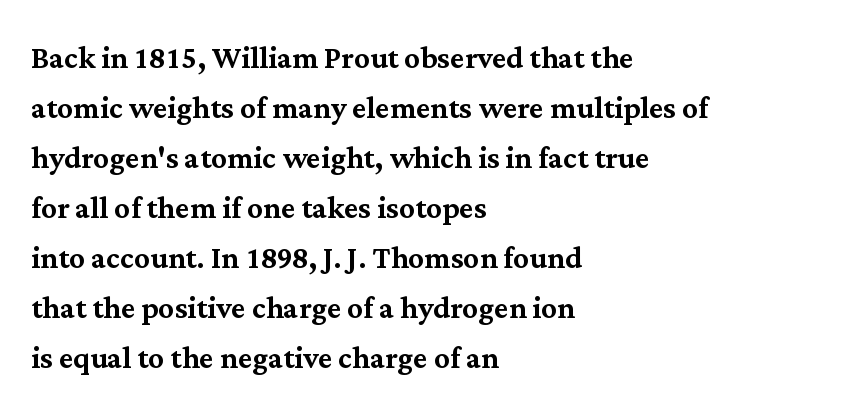
Q: Is the text italic (slanted)? A: No, it is upright.
Q: Is the typeface a serif or a sans-serif typeface? A: Serif.
Q: Is the text underlined? A: No.
Q: How is the paragraph aligned? A: Left-aligned.
Q: Is the spacing between letters normal or unusually wide? A: Normal.
Q: Is the spacing between lines tight, normal or loose? A: Normal.
Q: Width (condensed, normal, or wide)? A: Normal.
Q: Stroke contrast? A: Medium.
Q: x-height? A: Medium.
Q: Monospaced? A: No.
